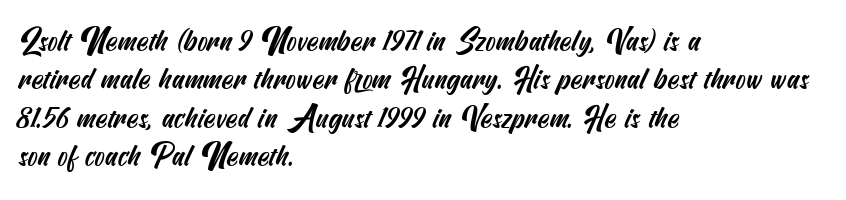
{"serif": "no", "width": "condensed", "stroke_contrast": "medium", "x_height": "small", "underline": "no", "align": "left", "line_spacing": "normal", "line_spacing_ratio": 1.28, "letter_spacing": "normal", "letter_spacing_em": 0.0, "glyph_px": 30}
